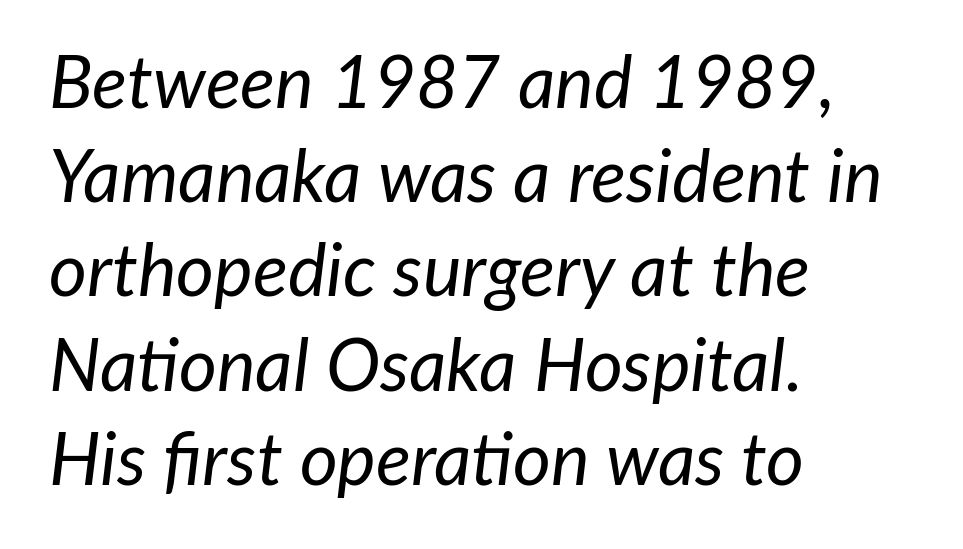
{"italic": "yes", "lean": "right", "slant_degrees": 7, "bold": "no", "weight": "regular", "width": "normal", "stroke_contrast": "low", "x_height": "medium", "monospaced": "no", "underline": "no", "align": "left", "line_spacing": "normal", "line_spacing_ratio": 1.29, "letter_spacing": "normal", "letter_spacing_em": 0.0, "glyph_px": 73}
